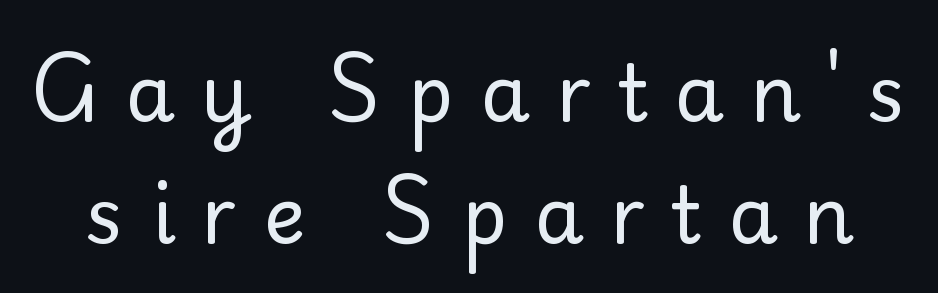
Q: Is the text bold? A: No.
Q: Is the text italic (slanted)? A: No, it is upright.
Q: Is the typeface a serif or a sans-serif typeface? A: Sans-serif.
Q: Is the text underlined? A: No.
Q: Is the spacing between letters normal or unusually wide? A: Unusually wide.
Q: Is the spacing between lines tight, normal or loose? A: Normal.
Q: Width (condensed, normal, or wide)? A: Normal.
Q: Stroke contrast? A: Low.
Q: x-height? A: Small.
Q: Monospaced? A: No.
